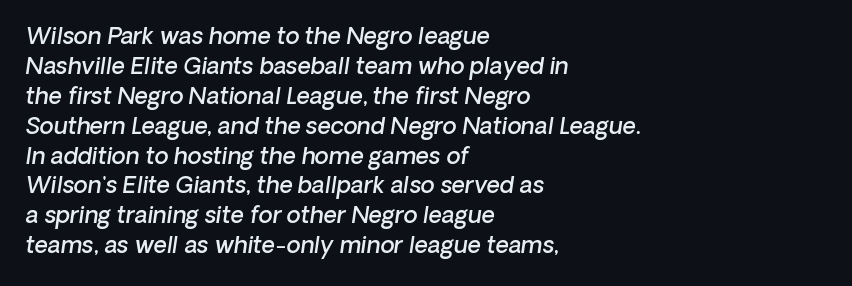
{"bold": "semi", "underline": "no", "align": "left", "line_spacing": "normal", "line_spacing_ratio": 1.3, "letter_spacing": "normal", "letter_spacing_em": 0.0, "glyph_px": 23}
